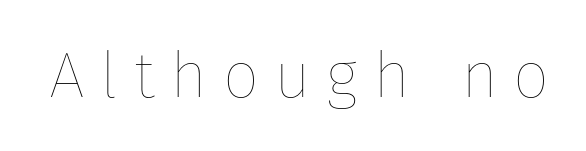
The image shows 64 px thin type, upright; set unusually wide letter spacing (+0.24 em), not underlined; low stroke contrast and a medium x-height.
